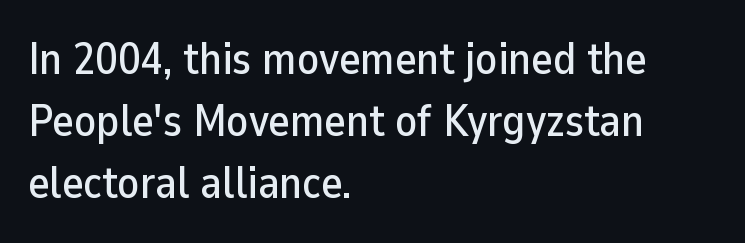
Q: Is the text italic (slanted)? A: No, it is upright.
Q: Is the typeface a serif or a sans-serif typeface? A: Sans-serif.
Q: Is the text underlined? A: No.
Q: How is the paragraph aligned? A: Left-aligned.
Q: Is the spacing between letters normal or unusually wide? A: Normal.
Q: Is the spacing between lines tight, normal or loose? A: Normal.
Q: Width (condensed, normal, or wide)? A: Normal.
Q: Stroke contrast? A: Low.
Q: x-height? A: Medium.
Q: Monospaced? A: No.
